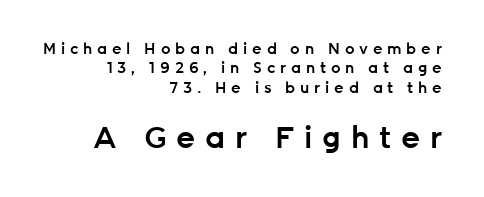
Honestly, the letter spacing is so wide it's the main thing you notice. Decoration check: the copy has no underline. Evenly set lines give the paragraph a standard silhouette. Bold? Not quite — semibold, heavier than regular but stopping short. Note: smaller setting up top, larger setting below. These lines are set flush right with a ragged left edge.
